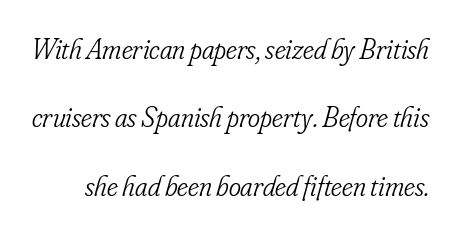
{"serif": "yes", "italic": "yes", "lean": "right", "slant_degrees": 16, "bold": "no", "weight": "light", "width": "condensed", "stroke_contrast": "low", "x_height": "small", "monospaced": "no", "underline": "no", "line_spacing": "loose", "line_spacing_ratio": 2.36, "letter_spacing": "normal", "letter_spacing_em": 0.0, "glyph_px": 29}
